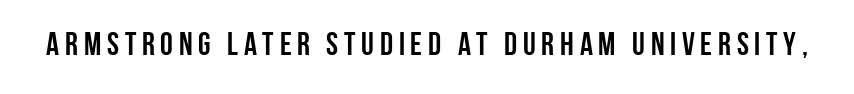
{"serif": "no", "italic": "no", "bold": "yes", "weight": "semibold", "width": "condensed", "stroke_contrast": "low", "x_height": "large", "monospaced": "no", "underline": "no", "glyph_px": 32}
